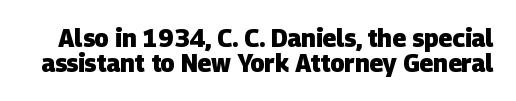
A typesetter would call this leading minimal, almost set solid. Letters rest on an invisible, unmarked baseline. The face used here is rendered with its standard letterfit. Each glyph is drawn with heavy, bold strokes.
